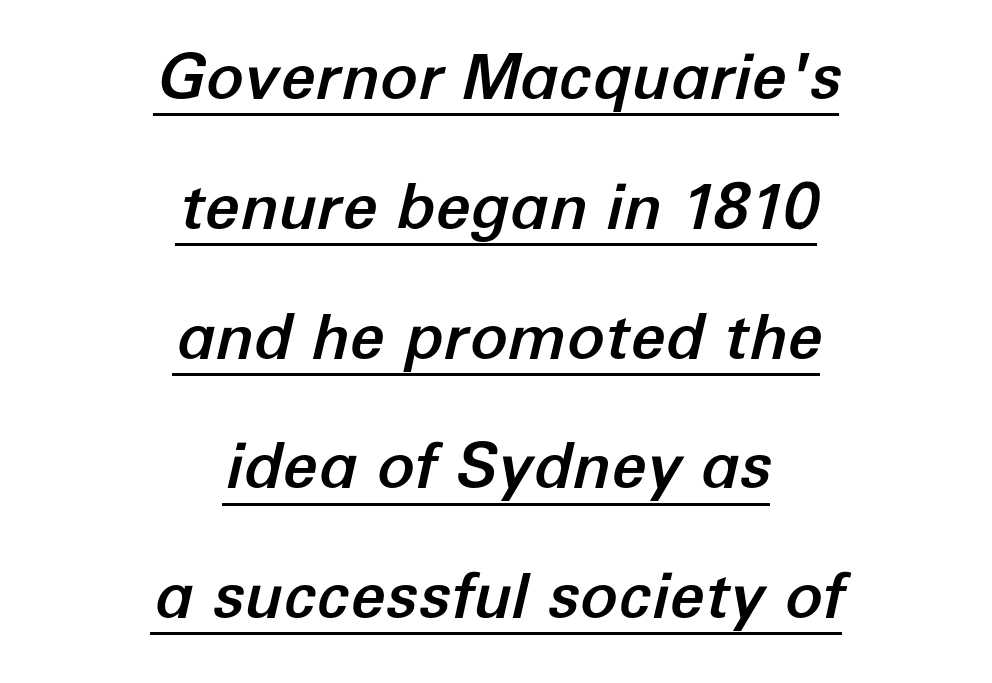
The image shows 63 px text type, italic (leaning right); set centered, loose line spacing (2.06x), normal letter spacing, underlined; low stroke contrast and a medium x-height.
